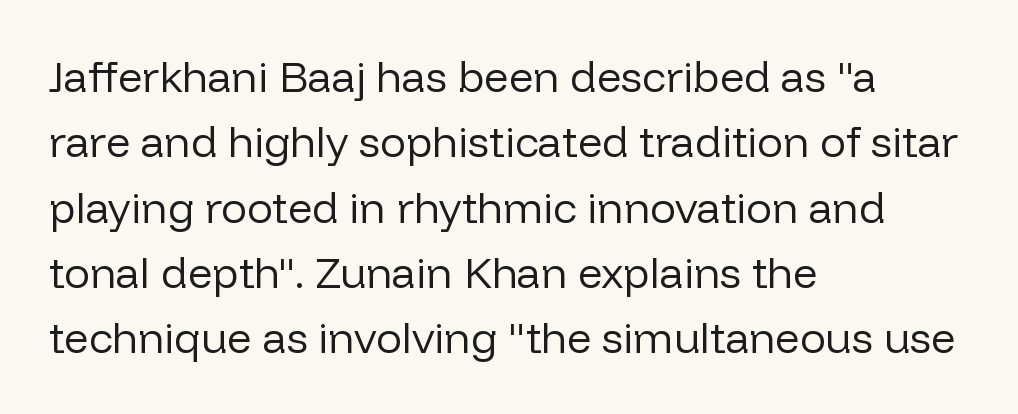
Q: Is the text bold? A: No.
Q: Is the text italic (slanted)? A: No, it is upright.
Q: Is the typeface a serif or a sans-serif typeface? A: Sans-serif.
Q: Is the text underlined? A: No.
Q: How is the paragraph aligned? A: Left-aligned.
Q: Is the spacing between letters normal or unusually wide? A: Normal.
Q: Is the spacing between lines tight, normal or loose? A: Normal.
Q: Width (condensed, normal, or wide)? A: Normal.
Q: Stroke contrast? A: Low.
Q: x-height? A: Medium.
Q: Monospaced? A: No.
